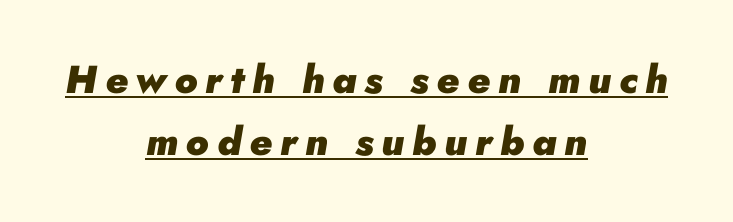
Q: Is the text bold? A: Yes.
Q: Is the text italic (slanted)? A: Yes, it leans right by about 10 degrees.
Q: Is the text underlined? A: Yes.
Q: How is the paragraph aligned? A: Centered.
Q: Is the spacing between letters normal or unusually wide? A: Unusually wide.
Q: Is the spacing between lines tight, normal or loose? A: Normal.
Q: Width (condensed, normal, or wide)? A: Normal.
Q: Stroke contrast? A: Low.
Q: x-height? A: Small.
Q: Monospaced? A: No.
